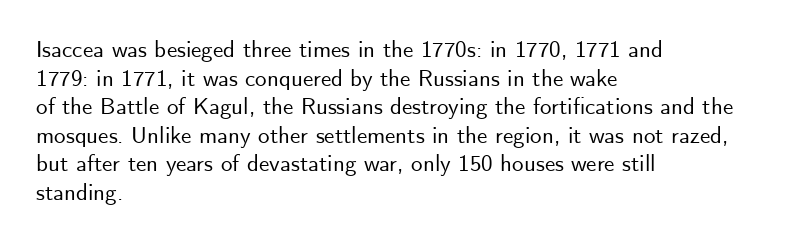
{"italic": "no", "underline": "no", "align": "left", "line_spacing_ratio": 1.24, "letter_spacing": "normal", "letter_spacing_em": 0.0, "glyph_px": 23}
